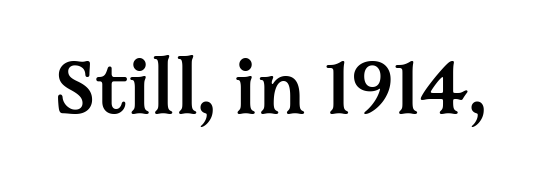
{"serif": "yes", "italic": "no", "bold": "semi", "weight": "semibold", "width": "normal", "stroke_contrast": "medium", "x_height": "medium", "monospaced": "no", "underline": "no", "letter_spacing": "normal", "letter_spacing_em": 0.0, "glyph_px": 76}
